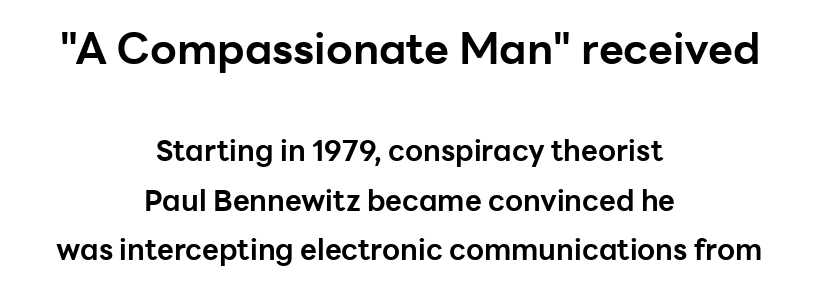
{"serif": "no", "italic": "no", "bold": "yes", "weight": "bold", "width": "normal", "stroke_contrast": "low", "x_height": "medium", "monospaced": "no", "underline": "no", "align": "center", "line_spacing_ratio": 1.71, "letter_spacing": "normal", "letter_spacing_em": 0.0, "larger_block": "first", "size_ratio": 1.48, "glyph_px": 43}
